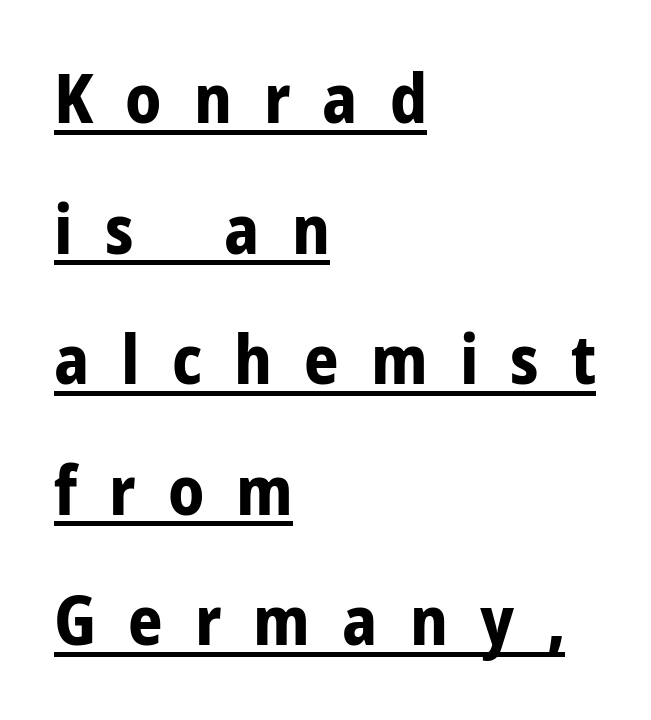
The image shows 68 px bold sans-serif type, upright; set left-aligned, loose line spacing (1.92x), unusually wide letter spacing (+0.47 em), underlined; low stroke contrast and a medium x-height.
